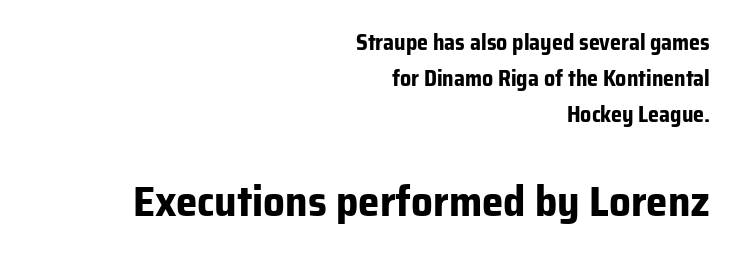
{"serif": "no", "italic": "no", "bold": "yes", "weight": "bold", "width": "normal", "stroke_contrast": "low", "x_height": "medium", "monospaced": "no", "underline": "no", "align": "right", "line_spacing": "normal", "line_spacing_ratio": 1.63, "letter_spacing": "normal", "letter_spacing_em": 0.0, "larger_block": "second", "size_ratio": 1.95, "glyph_px": 43}
